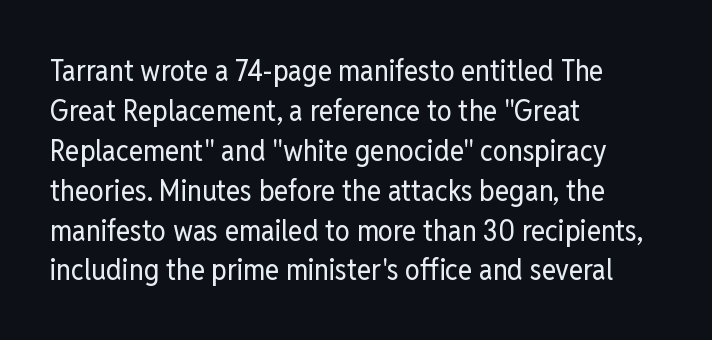
Upright lettering throughout. Where is the straight margin? On the left. These glyphs show unthickened strokes, regular width or finer. Spacing verdict: proportional, widths tailored to each character. The lines sit at an ordinary, default distance from one another.
